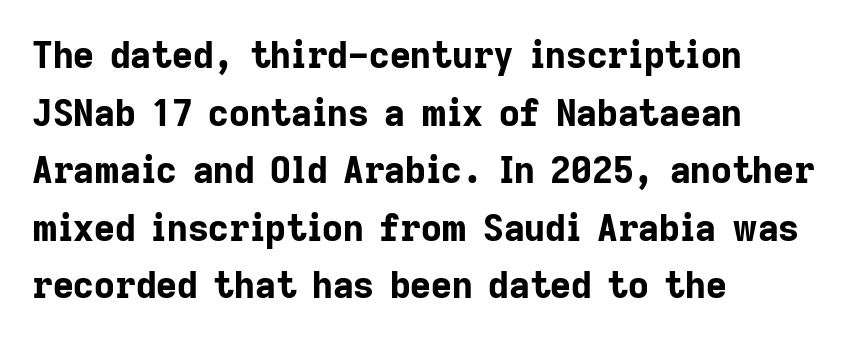
This sample keeps an unexceptional amount of space between lines. Each row of text sits above clean, open space. What kind of face is this? One without serifs — a sans. Italic: no, the glyphs are upright roman. Summary of weight: heavy, a full bold.
